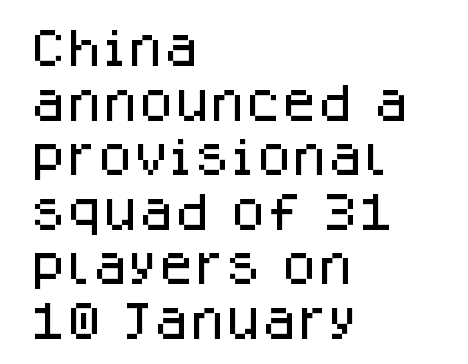
Q: Is the text italic (slanted)? A: No, it is upright.
Q: Is the typeface a serif or a sans-serif typeface? A: Sans-serif.
Q: Is the text underlined? A: No.
Q: How is the paragraph aligned? A: Left-aligned.
Q: Is the spacing between letters normal or unusually wide? A: Normal.
Q: Is the spacing between lines tight, normal or loose? A: Normal.
Q: Width (condensed, normal, or wide)? A: Normal.
Q: Stroke contrast? A: Low.
Q: x-height? A: Large.
Q: Monospaced? A: No.
